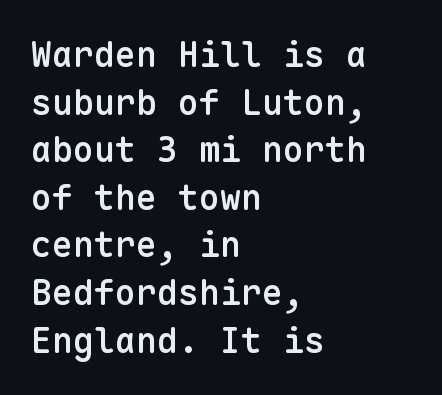
{"serif": "no", "italic": "no", "bold": "semi", "weight": "semibold", "width": "normal", "stroke_contrast": "low", "x_height": "medium", "monospaced": "yes", "underline": "no", "align": "left", "line_spacing": "normal", "line_spacing_ratio": 1.36, "letter_spacing": "normal", "letter_spacing_em": 0.0, "glyph_px": 35}
